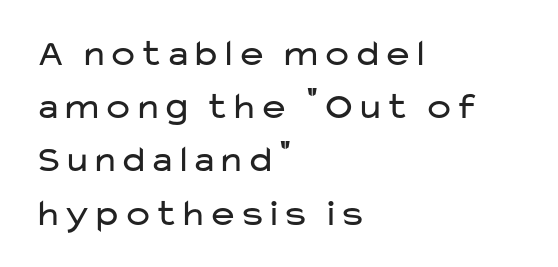
The image shows 38 px regular-weight, wide sans-serif type, upright; set left-aligned, normal line spacing (1.4x), normal letter spacing, not underlined; low stroke contrast and a medium x-height.
